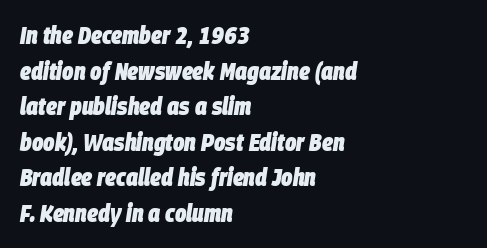
{"italic": "yes", "lean": "right", "slant_degrees": 9, "bold": "yes", "underline": "no", "align": "left", "line_spacing": "normal", "line_spacing_ratio": 1.48, "letter_spacing": "normal", "letter_spacing_em": 0.0, "glyph_px": 24}
